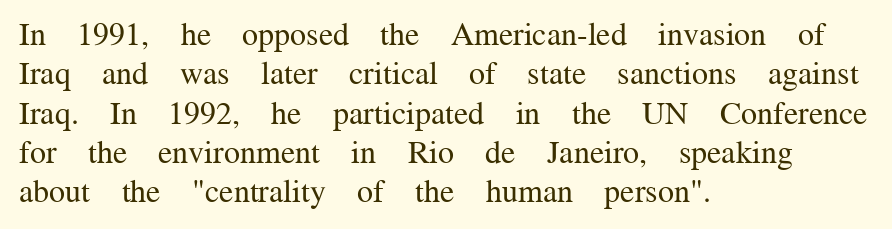
This rendering leaves character spacing at its baseline value. The passage shown is not underscored anywhere. Every character sits straight up, as roman type does. A typesetter would call this proportional, since set widths differ per character.
